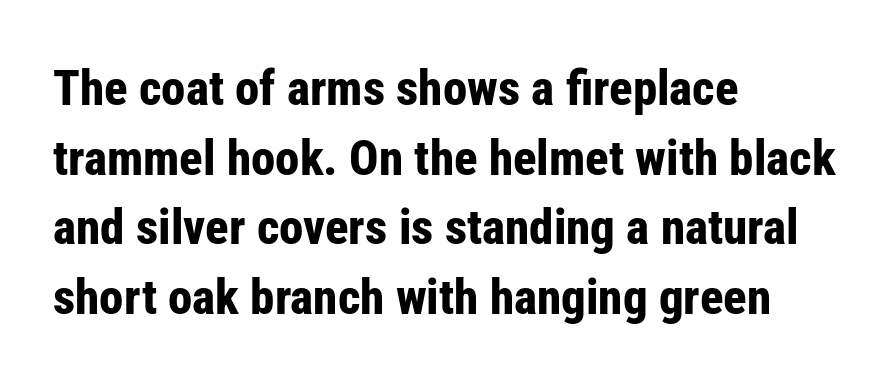
Q: Is the text bold? A: Yes.
Q: Is the text italic (slanted)? A: No, it is upright.
Q: Is the typeface a serif or a sans-serif typeface? A: Sans-serif.
Q: Is the text underlined? A: No.
Q: How is the paragraph aligned? A: Left-aligned.
Q: Is the spacing between letters normal or unusually wide? A: Normal.
Q: Is the spacing between lines tight, normal or loose? A: Normal.
Q: Width (condensed, normal, or wide)? A: Condensed.
Q: Stroke contrast? A: Low.
Q: x-height? A: Medium.
Q: Monospaced? A: No.
